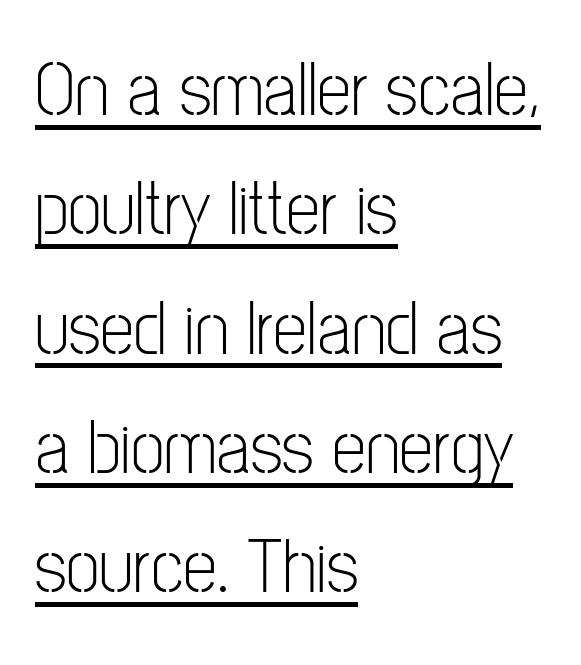
{"serif": "no", "italic": "no", "bold": "no", "weight": "light", "width": "condensed", "stroke_contrast": "low", "x_height": "medium", "monospaced": "no", "underline": "yes", "align": "left", "line_spacing": "normal", "line_spacing_ratio": 1.55, "letter_spacing": "normal", "letter_spacing_em": 0.0, "glyph_px": 77}
